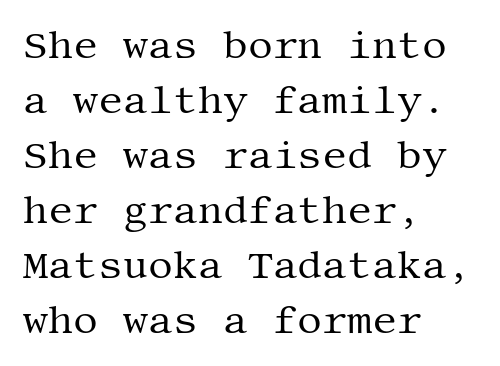
Rendered with straight, roman letterforms. You can tell from the footed stems that serif type was used. Quick note: interline space is typical. A bare baseline throughout the passage. This sample is left-justified, so line endings fall wherever the words run out.
